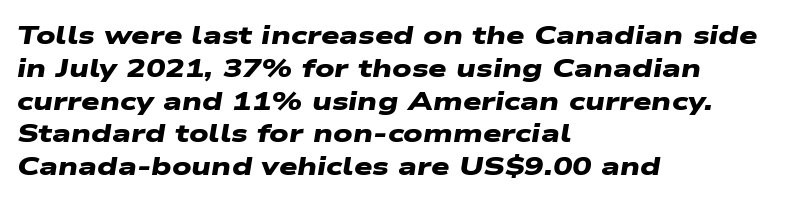
Q: Is the text bold? A: Yes.
Q: Is the text underlined? A: No.
Q: How is the paragraph aligned? A: Left-aligned.
Q: Is the spacing between letters normal or unusually wide? A: Normal.
Q: Is the spacing between lines tight, normal or loose? A: Normal.
